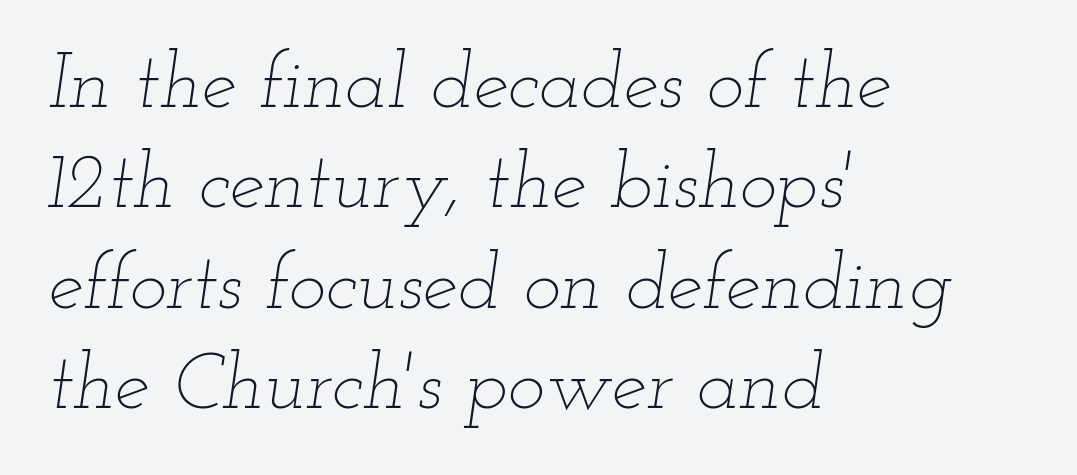
Each word holds together tightly as a unit, with standard inter-letter gaps. The specimen reads as italic at a glance. Note the varied advance widths — an 'i' is clearly narrower than an 'm'. The rag falls on the right side of this text block. The specimen omits any rule beneath the text block's lines. Honestly, the row spacing looks completely unremarkable.
